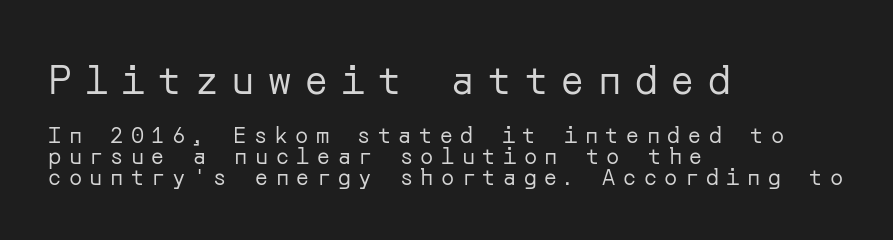
Nope, no serifs anywhere on these letters. The more generous point size was reserved for the upper chunk. Glance below the letters and you will spot only blank space. Leftover space on each line is placed entirely after the last word.
